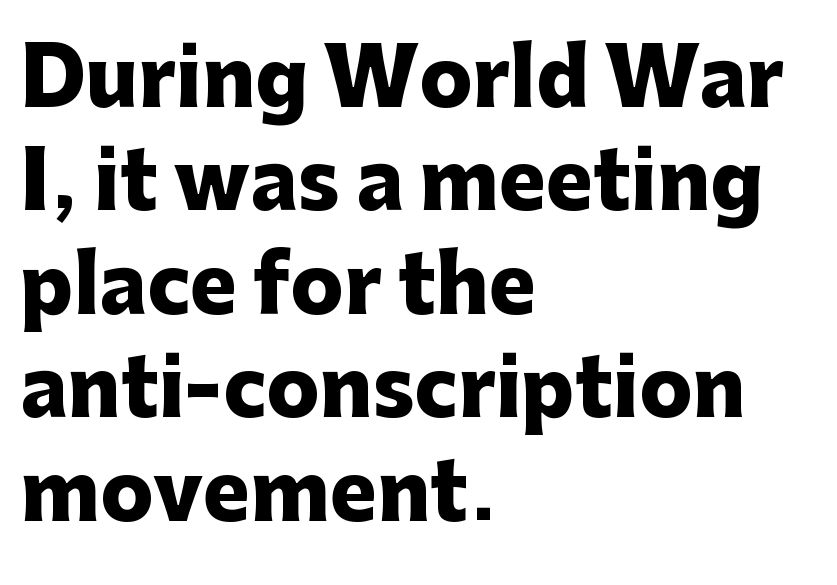
Q: Is the text bold? A: Yes.
Q: Is the text italic (slanted)? A: No, it is upright.
Q: Is the typeface a serif or a sans-serif typeface? A: Sans-serif.
Q: Is the text underlined? A: No.
Q: How is the paragraph aligned? A: Left-aligned.
Q: Is the spacing between letters normal or unusually wide? A: Normal.
Q: Is the spacing between lines tight, normal or loose? A: Normal.
Q: Width (condensed, normal, or wide)? A: Normal.
Q: Stroke contrast? A: Low.
Q: x-height? A: Medium.
Q: Monospaced? A: No.
